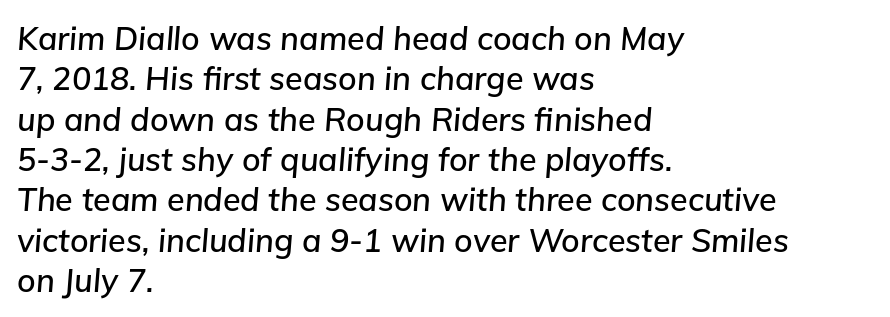
{"italic": "yes", "lean": "right", "slant_degrees": 5, "width": "normal", "stroke_contrast": "low", "x_height": "medium", "monospaced": "no", "underline": "no", "align": "left", "line_spacing": "normal", "line_spacing_ratio": 1.26, "letter_spacing": "normal", "letter_spacing_em": 0.0, "glyph_px": 32}
